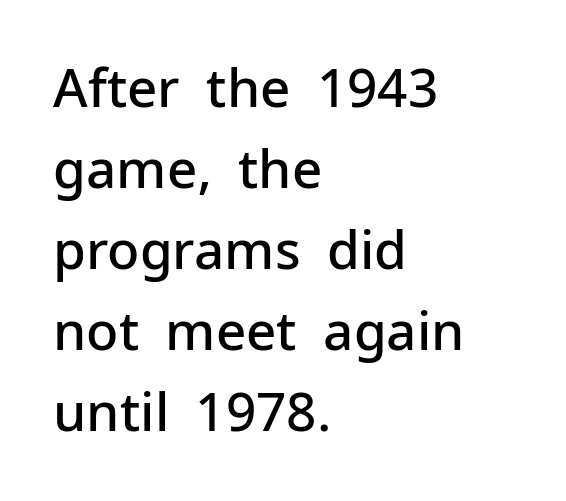
{"serif": "no", "italic": "no", "bold": "semi", "weight": "semibold", "width": "normal", "stroke_contrast": "low", "x_height": "medium", "monospaced": "no", "underline": "no", "align": "left", "line_spacing": "normal", "line_spacing_ratio": 1.53, "letter_spacing": "normal", "letter_spacing_em": 0.0, "glyph_px": 53}
